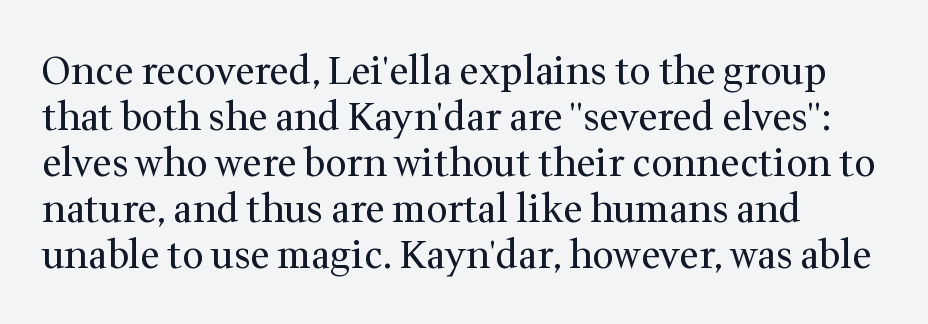
A typesetter would mark this as roman, not italic. The font is comparable to plain body text, perhaps lighter. Descenders are the only things crossing below the line. Letterform terminals end in serifs throughout the passage. Each line starts at the same left margin while the right side varies.
